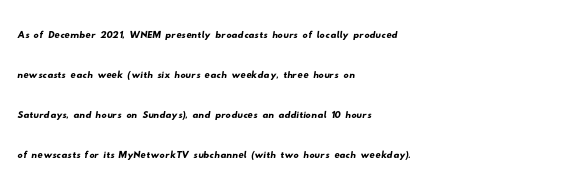
The image shows 26 px text type; set left-aligned, normal line spacing (1.54x), normal letter spacing, not underlined.
